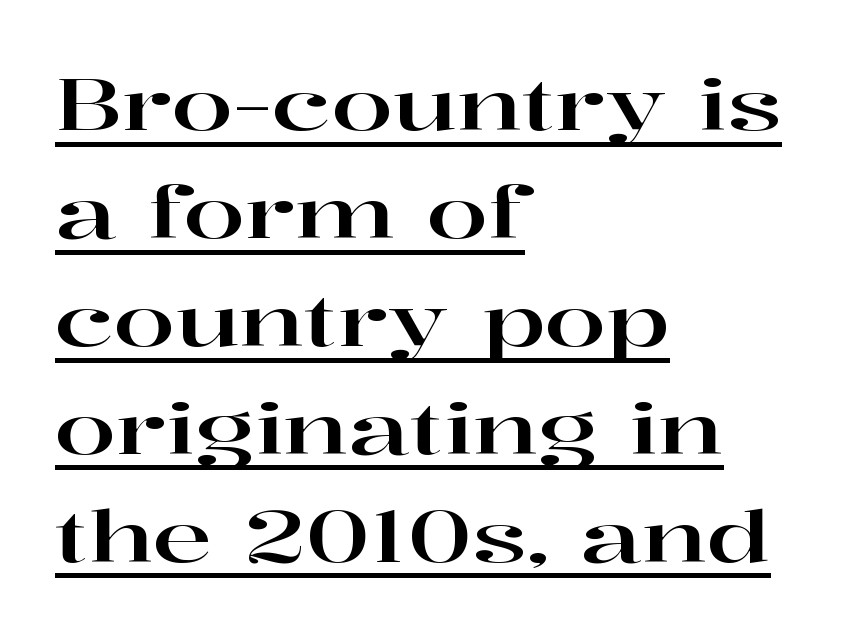
{"serif": "yes", "italic": "no", "width": "wide", "stroke_contrast": "high", "x_height": "medium", "monospaced": "no", "underline": "yes", "align": "left", "line_spacing": "normal", "line_spacing_ratio": 1.52, "letter_spacing": "normal", "letter_spacing_em": 0.0, "glyph_px": 71}
